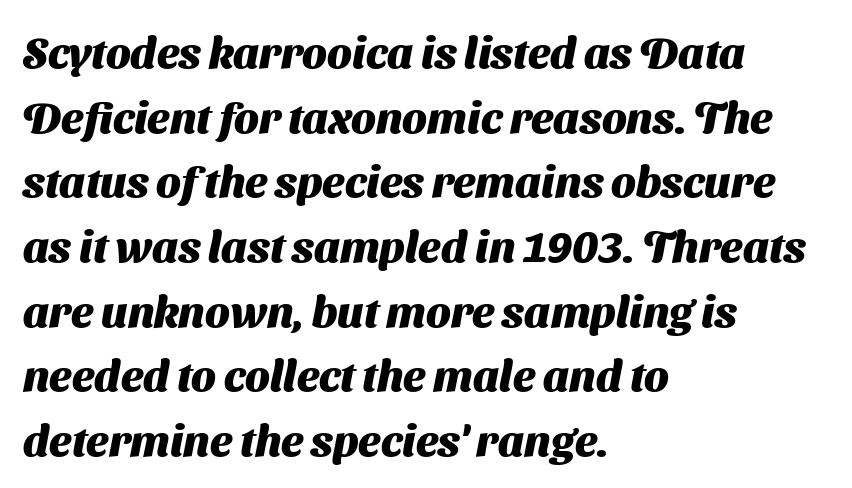
Observe the ordinary spacing: letters are neighbours, not strangers. Honestly, there is no underline to notice here at all. The type family on display is of the sans-serif kind. Varying glyph widths throughout — classic text-font behaviour.
